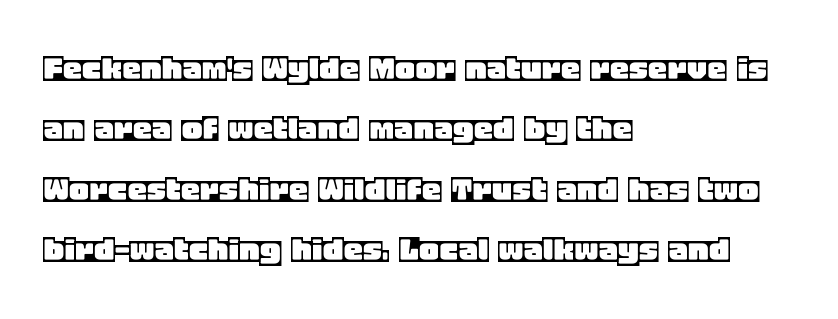
{"italic": "no", "width": "normal", "x_height": "large", "monospaced": "no", "underline": "no", "align": "left", "line_spacing": "normal", "line_spacing_ratio": 1.55, "letter_spacing": "normal", "letter_spacing_em": 0.0, "glyph_px": 39}
